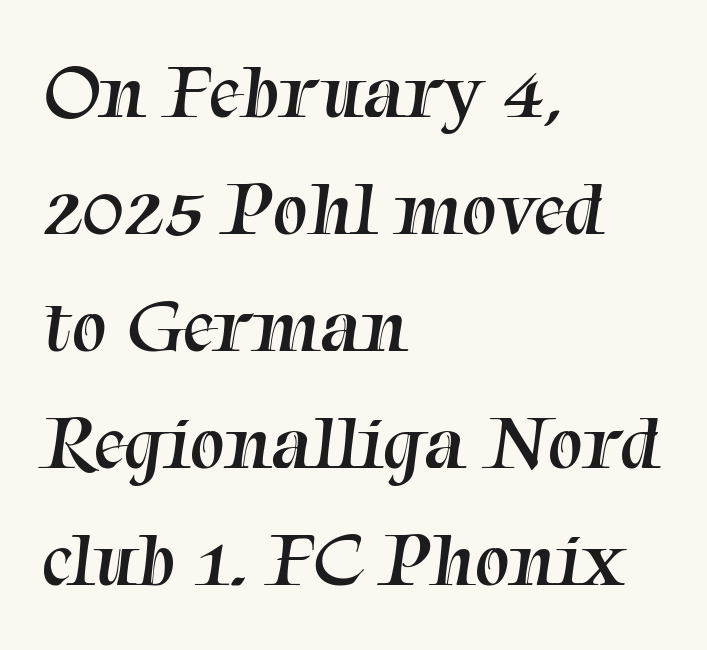
Every row of glyphs begins at an identical x-position on the left. Here the designer chose a conventional face with non-uniform glyph widths. The vertical gap from one line to the next is medium. Lines of text with bare space underneath. Honestly, the letter spacing is just normal — you wouldn't notice it.
